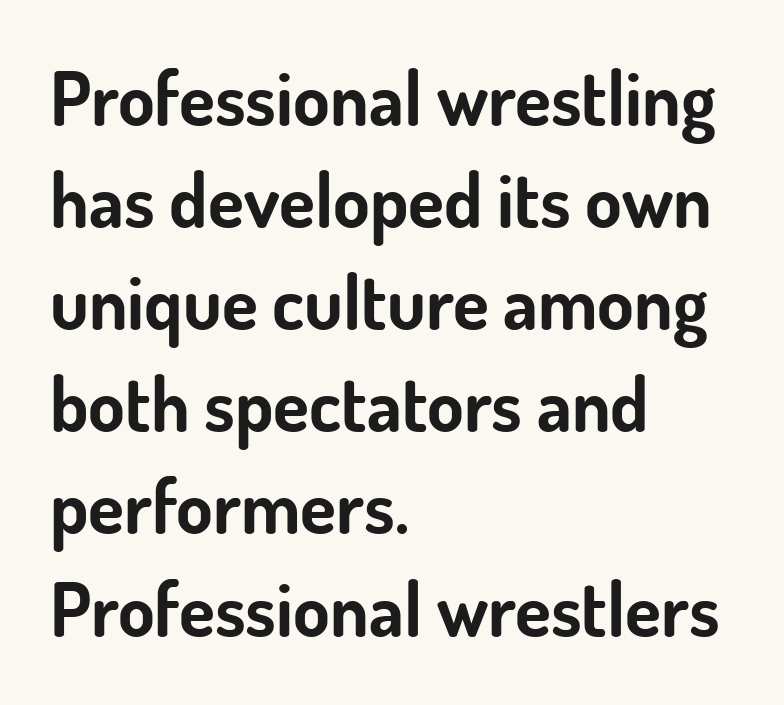
The image shows 74 px bold sans-serif type, upright; set left-aligned, normal line spacing (1.38x), normal letter spacing, not underlined; low stroke contrast and a small x-height.
